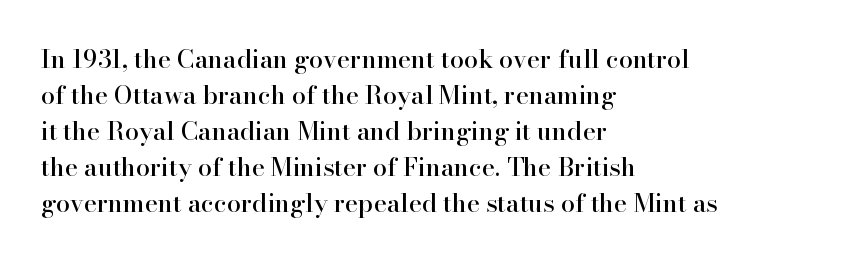
{"italic": "no", "underline": "no", "align": "left", "line_spacing": "normal", "line_spacing_ratio": 1.44, "letter_spacing": "normal", "letter_spacing_em": 0.0, "glyph_px": 25}
